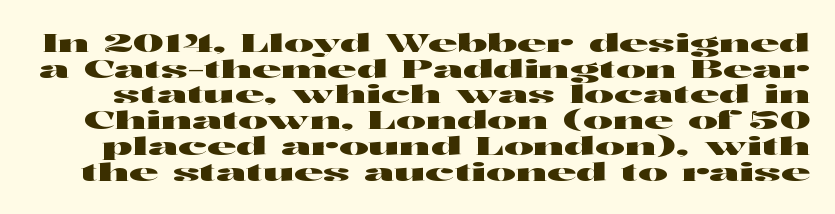
Q: Is the text italic (slanted)? A: No, it is upright.
Q: Is the text underlined? A: No.
Q: Is the spacing between letters normal or unusually wide? A: Normal.
Q: Is the spacing between lines tight, normal or loose? A: Tight.
